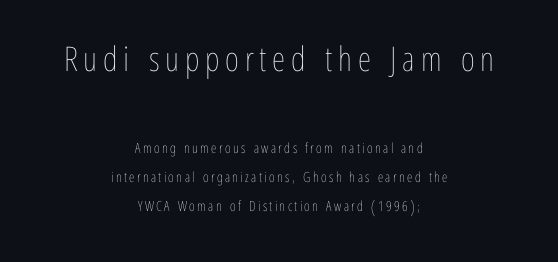
Q: Is the text bold? A: No.
Q: Is the text italic (slanted)? A: No, it is upright.
Q: Is the text underlined? A: No.
Q: How is the paragraph aligned? A: Centered.
Q: Is the spacing between lines tight, normal or loose? A: Loose.
Q: Which block of text is set in a larger size, the first (top) or the second (bottom)? A: The first (top) one.
Q: Width (condensed, normal, or wide)? A: Condensed.
Q: Stroke contrast? A: Low.
Q: x-height? A: Medium.
Q: Monospaced? A: No.
